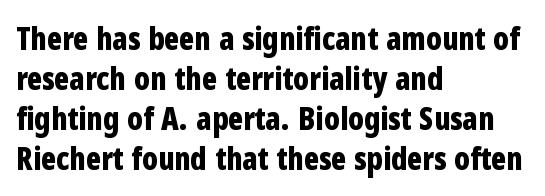
Tall strokes in this sample are plumb rather than angled. Layout note: lines flush left. Spacing verdict: proportional, widths tailored to each character. Summary of vertical rhythm: regular, with standard interline spacing. Strokes here are thick enough to call this a true bold. Nothing sits at the stroke ends, so this counts as sans-serif.
